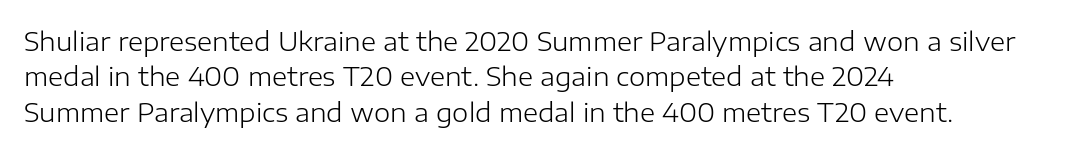
Q: Is the text bold? A: No.
Q: Is the text italic (slanted)? A: No, it is upright.
Q: Is the text underlined? A: No.
Q: How is the paragraph aligned? A: Left-aligned.
Q: Is the spacing between letters normal or unusually wide? A: Normal.
Q: Is the spacing between lines tight, normal or loose? A: Normal.
